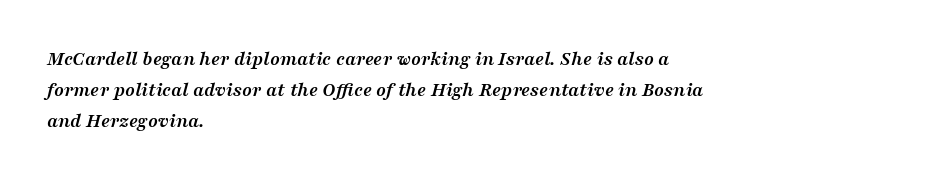
If you drew a ruler down the left edge, every line would touch it. Nobody drew a line under any word here. Tracking here is standard; glyphs follow each other at the usual distance. The specimen reads as italic at a glance.
